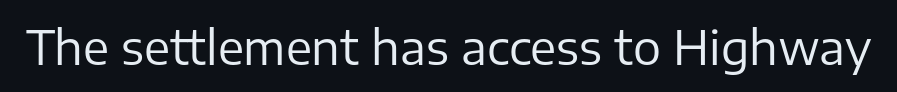
{"serif": "no", "italic": "no", "bold": "no", "weight": "regular", "width": "normal", "stroke_contrast": "low", "x_height": "medium", "monospaced": "no", "underline": "no", "letter_spacing": "normal", "letter_spacing_em": 0.0, "glyph_px": 47}
